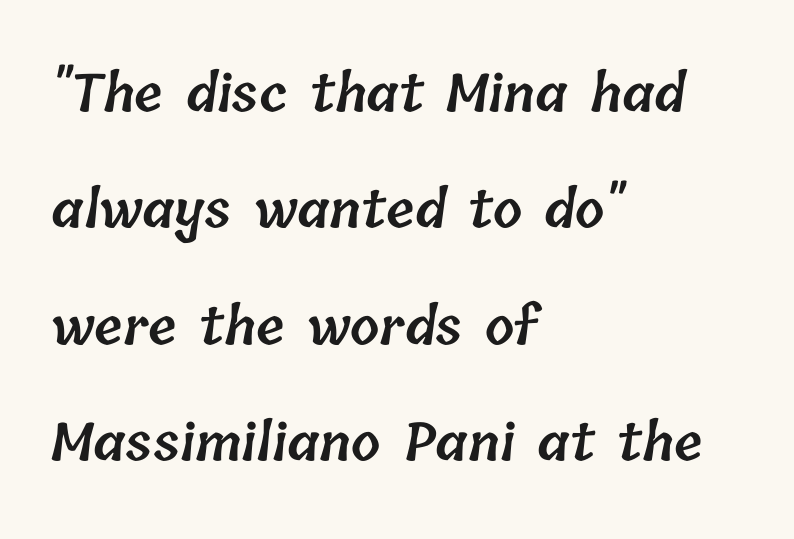
The line texture is even and compact thanks to regular tracking. The passage shown is typed in a proportional face where columns would drift. Line starts are locked; line ends wander. Every letter is mildly thick-stroked: semibold rather than bold. Rule under the text: the space is simply empty. Does the leading feel generous? Absolutely, it's lavish.
